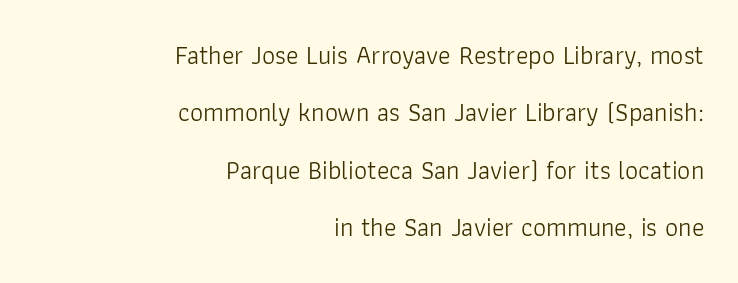
{"italic": "no", "bold": "no", "underline": "no", "align": "right", "line_spacing": "loose", "line_spacing_ratio": 2.21, "letter_spacing": "normal", "letter_spacing_em": 0.0, "glyph_px": 26}
